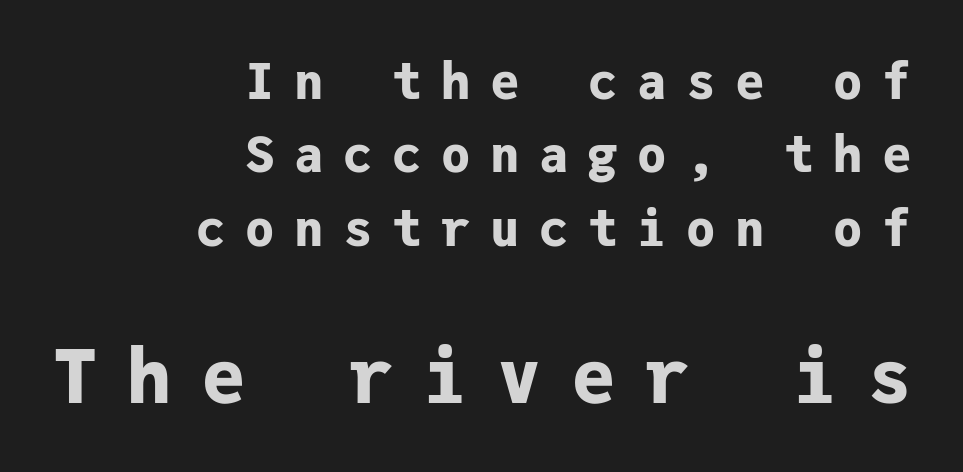
{"serif": "no", "italic": "no", "bold": "yes", "weight": "bold", "width": "normal", "stroke_contrast": "low", "x_height": "medium", "monospaced": "yes", "underline": "no", "align": "right", "line_spacing": "normal", "line_spacing_ratio": 1.5, "letter_spacing": "wide", "letter_spacing_em": 0.4, "larger_block": "second", "size_ratio": 1.51, "glyph_px": 74}
